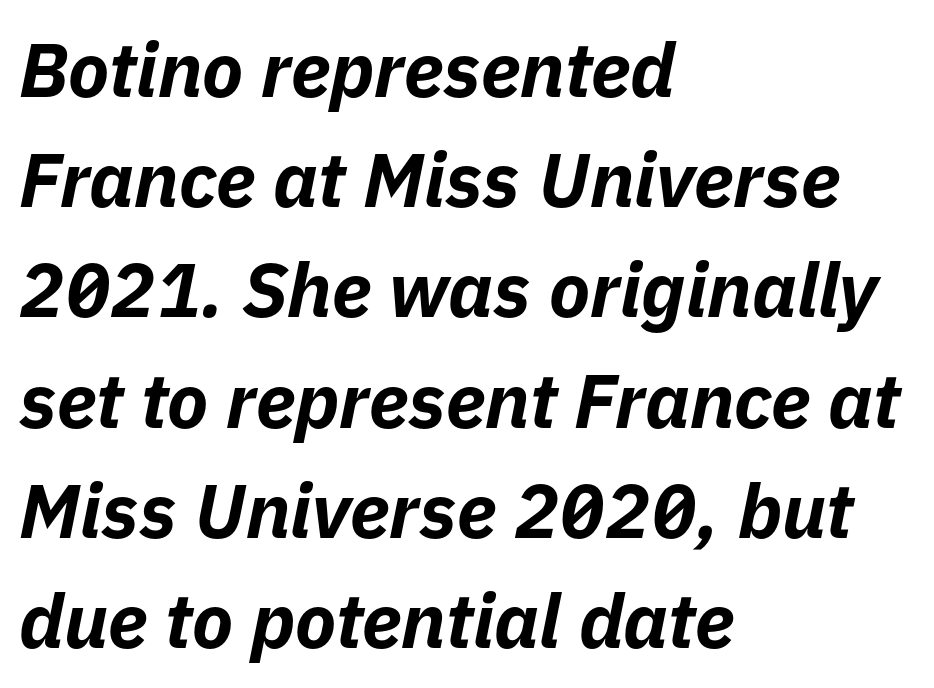
Q: Is the text bold? A: Yes.
Q: Is the text italic (slanted)? A: Yes, it leans right by about 11 degrees.
Q: Is the text underlined? A: No.
Q: How is the paragraph aligned? A: Left-aligned.
Q: Is the spacing between letters normal or unusually wide? A: Normal.
Q: Is the spacing between lines tight, normal or loose? A: Normal.
Q: Width (condensed, normal, or wide)? A: Normal.
Q: Stroke contrast? A: Low.
Q: x-height? A: Medium.
Q: Monospaced? A: No.
